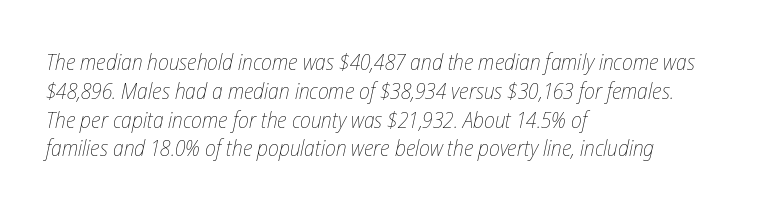
{"italic": "yes", "lean": "right", "slant_degrees": 12, "bold": "no", "underline": "no", "align": "left", "line_spacing": "normal", "line_spacing_ratio": 1.31, "letter_spacing": "normal", "letter_spacing_em": 0.0, "glyph_px": 22}
